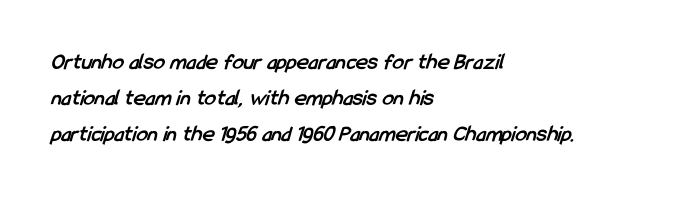
Q: Is the text bold? A: Yes.
Q: Is the text underlined? A: No.
Q: How is the paragraph aligned? A: Left-aligned.
Q: Is the spacing between letters normal or unusually wide? A: Normal.
Q: Is the spacing between lines tight, normal or loose? A: Normal.
